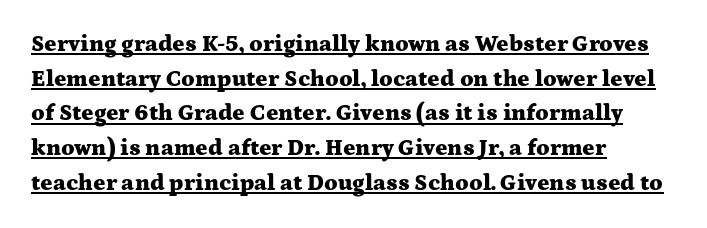
Q: Is the text bold? A: Yes.
Q: Is the text italic (slanted)? A: No, it is upright.
Q: Is the text underlined? A: Yes.
Q: How is the paragraph aligned? A: Left-aligned.
Q: Is the spacing between letters normal or unusually wide? A: Normal.
Q: Is the spacing between lines tight, normal or loose? A: Normal.
